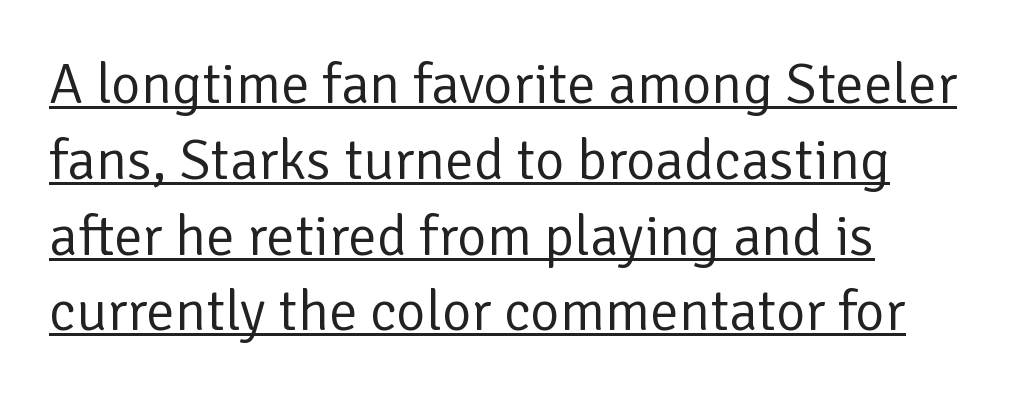
Q: Is the text bold? A: No.
Q: Is the text italic (slanted)? A: No, it is upright.
Q: Is the typeface a serif or a sans-serif typeface? A: Sans-serif.
Q: Is the text underlined? A: Yes.
Q: How is the paragraph aligned? A: Left-aligned.
Q: Is the spacing between letters normal or unusually wide? A: Normal.
Q: Is the spacing between lines tight, normal or loose? A: Normal.
Q: Width (condensed, normal, or wide)? A: Normal.
Q: Stroke contrast? A: Low.
Q: x-height? A: Medium.
Q: Monospaced? A: No.
